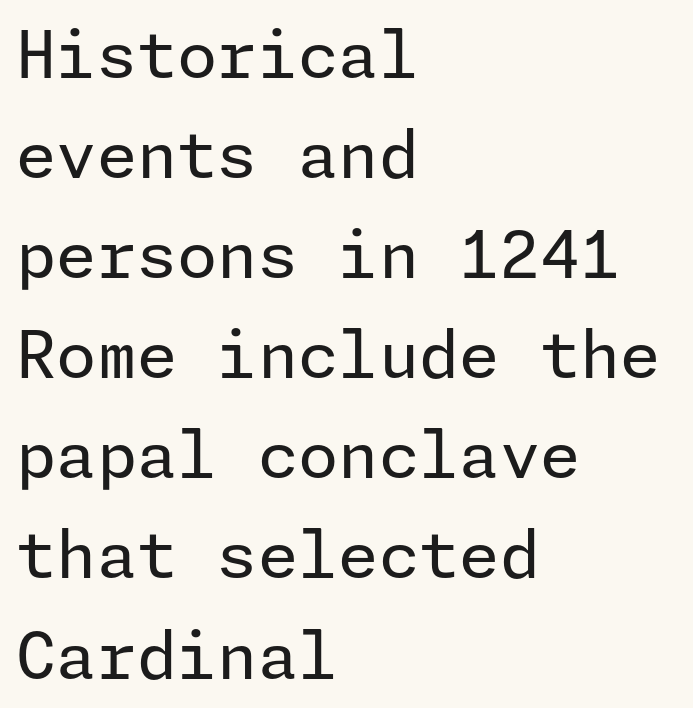
The space directly below the letters is spotless. Compared with typical body copy, the letter spacing here is the same. The passage shown is not bold in any degree. Type style note: lacks serifs.
